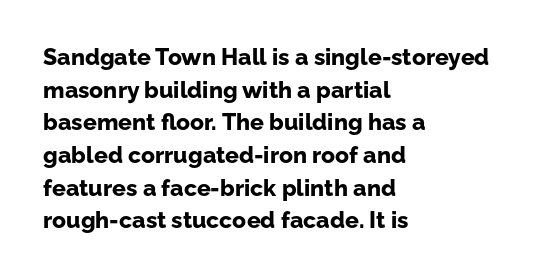
Here the glyphs are tracked normally, forming tight word shapes. One-word summary of the alignment: left. In terms of posture, this sample is upright. Notice how thick the strokes are: this is what a full bold looks like. The lines sit at an ordinary, default distance from one another.
